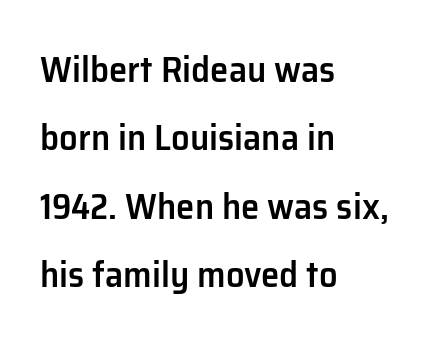
Q: Is the text bold? A: Semi-bold.
Q: Is the text italic (slanted)? A: No, it is upright.
Q: Is the typeface a serif or a sans-serif typeface? A: Sans-serif.
Q: Is the text underlined? A: No.
Q: How is the paragraph aligned? A: Left-aligned.
Q: Is the spacing between letters normal or unusually wide? A: Normal.
Q: Width (condensed, normal, or wide)? A: Normal.
Q: Stroke contrast? A: Low.
Q: x-height? A: Medium.
Q: Monospaced? A: No.
